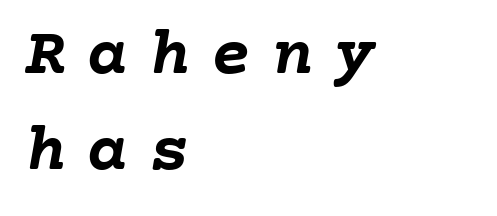
The image shows 68 px semibold type, monospaced; set left-aligned, normal line spacing (1.41x), unusually wide letter spacing (+0.31 em), not underlined; low stroke contrast and a medium x-height.
